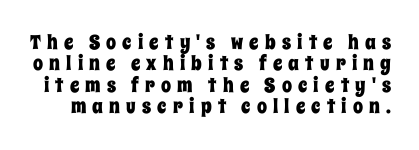
The image shows 20 px text type, upright; set tight line spacing (1.07x), unusually wide letter spacing (+0.31 em), not underlined.
